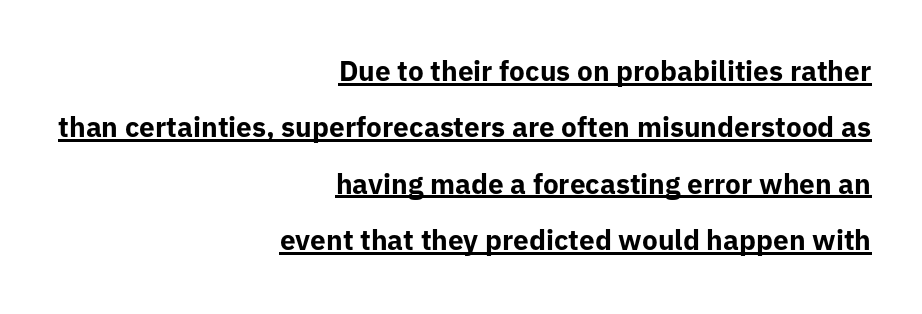
Q: Is the text bold? A: Yes.
Q: Is the text italic (slanted)? A: No, it is upright.
Q: Is the typeface a serif or a sans-serif typeface? A: Sans-serif.
Q: Is the text underlined? A: Yes.
Q: How is the paragraph aligned? A: Right-aligned.
Q: Is the spacing between letters normal or unusually wide? A: Normal.
Q: Is the spacing between lines tight, normal or loose? A: Loose.
Q: Width (condensed, normal, or wide)? A: Normal.
Q: Stroke contrast? A: Low.
Q: x-height? A: Medium.
Q: Monospaced? A: No.
